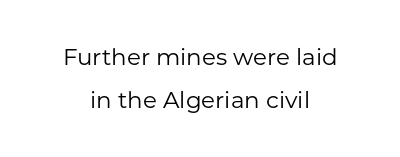
Underlining? Definitely not there. These lines were composed using upright roman letters. No extra ink here — the face is not bold. The face used here is rendered with its standard letterfit. Alignment: centered.
